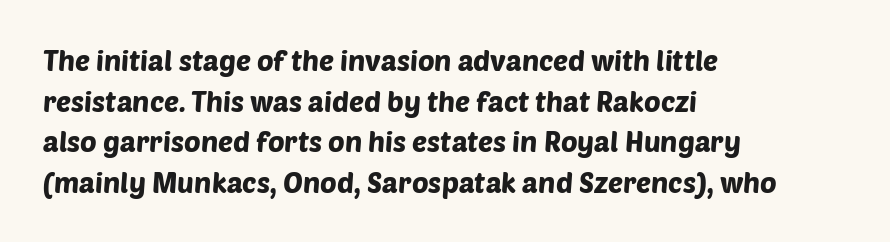
The image shows 28 px sans-serif type; set left-aligned, normal line spacing (1.45x), normal letter spacing, not underlined; low stroke contrast and a large x-height.
